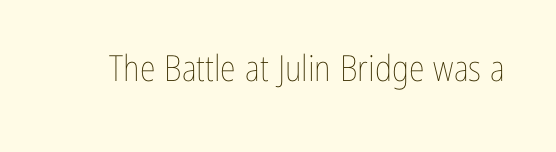
Q: Is the text bold? A: No.
Q: Is the text italic (slanted)? A: No, it is upright.
Q: Is the text underlined? A: No.
Q: Is the spacing between letters normal or unusually wide? A: Normal.
Q: Width (condensed, normal, or wide)? A: Condensed.
Q: Stroke contrast? A: Low.
Q: x-height? A: Medium.
Q: Monospaced? A: No.
